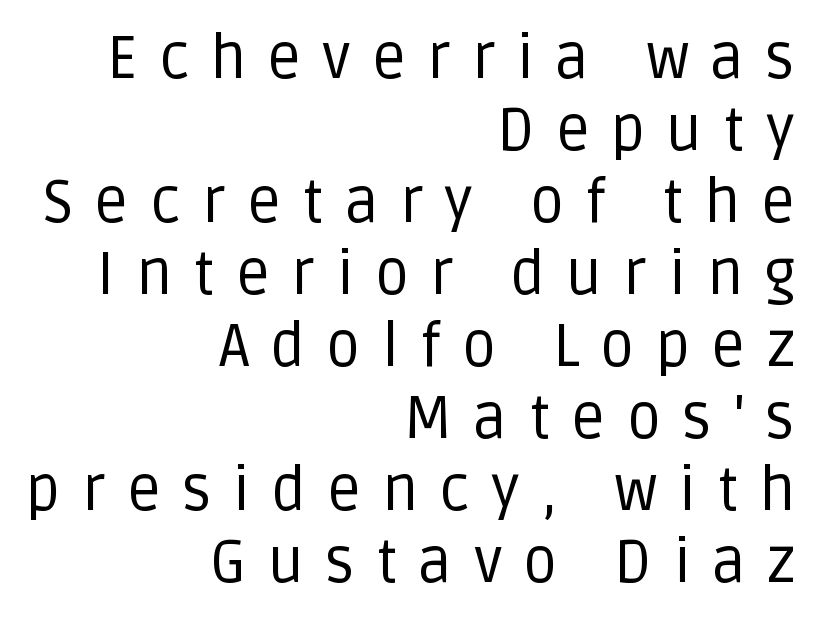
The image shows 60 px regular-weight sans-serif type, upright; set right-aligned, line spacing 1.2x, unusually wide letter spacing (+0.35 em), not underlined; low stroke contrast and a large x-height.
